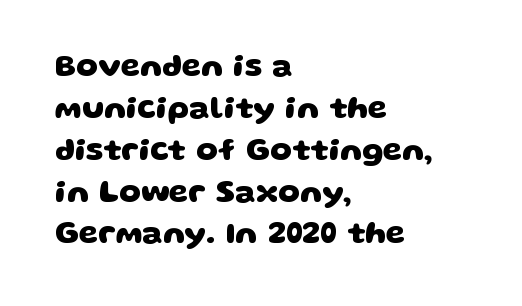
{"serif": "no", "bold": "yes", "weight": "heavy", "width": "wide", "stroke_contrast": "low", "x_height": "large", "monospaced": "no", "underline": "no", "align": "left", "line_spacing": "normal", "line_spacing_ratio": 1.35, "letter_spacing": "normal", "letter_spacing_em": 0.0, "glyph_px": 31}
